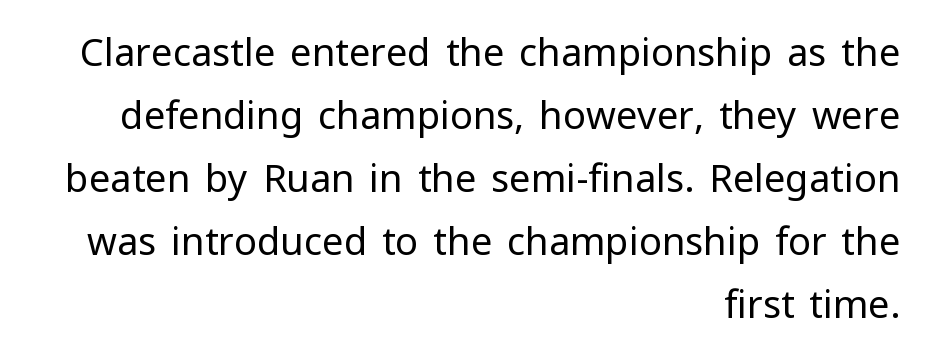
{"serif": "no", "italic": "no", "bold": "no", "weight": "regular", "width": "normal", "stroke_contrast": "low", "x_height": "medium", "monospaced": "no", "underline": "no", "align": "right", "line_spacing": "normal", "line_spacing_ratio": 1.66, "letter_spacing": "normal", "letter_spacing_em": 0.0, "glyph_px": 38}
